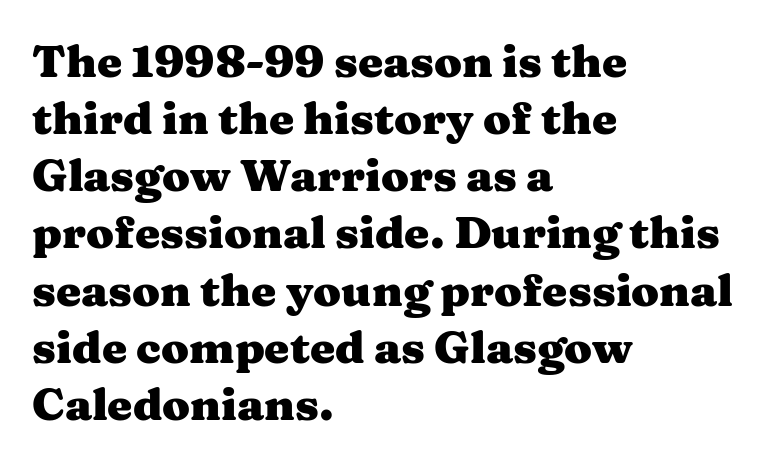
{"serif": "yes", "italic": "no", "bold": "yes", "weight": "heavy", "width": "wide", "stroke_contrast": "medium", "x_height": "medium", "monospaced": "no", "underline": "no", "align": "left", "line_spacing": "normal", "line_spacing_ratio": 1.27, "letter_spacing": "normal", "letter_spacing_em": 0.0, "glyph_px": 45}
